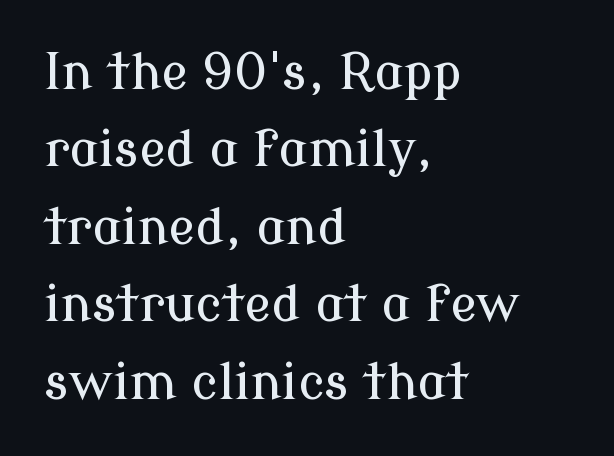
{"serif": "yes", "italic": "no", "width": "normal", "stroke_contrast": "low", "x_height": "medium", "monospaced": "no", "underline": "no", "align": "left", "line_spacing": "normal", "line_spacing_ratio": 1.55, "letter_spacing": "normal", "letter_spacing_em": 0.0, "glyph_px": 50}
